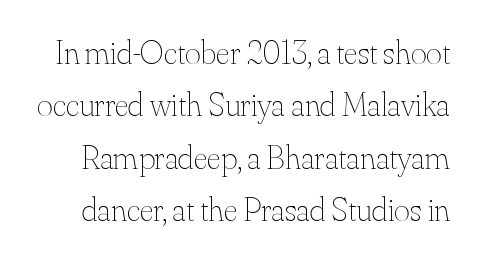
{"italic": "no", "bold": "no", "weight": "thin", "width": "normal", "stroke_contrast": "medium", "x_height": "small", "monospaced": "no", "underline": "no", "line_spacing": "normal", "line_spacing_ratio": 1.54, "letter_spacing": "normal", "letter_spacing_em": 0.0, "glyph_px": 34}
